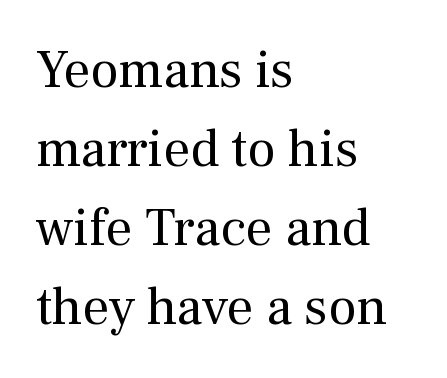
A normal amount of white space separates one row of letters from the next. The glyphs in this specimen are seriffed. Each word holds together tightly as a unit, with standard inter-letter gaps. Horizontal alignment here is leftward, the default for most running prose.
